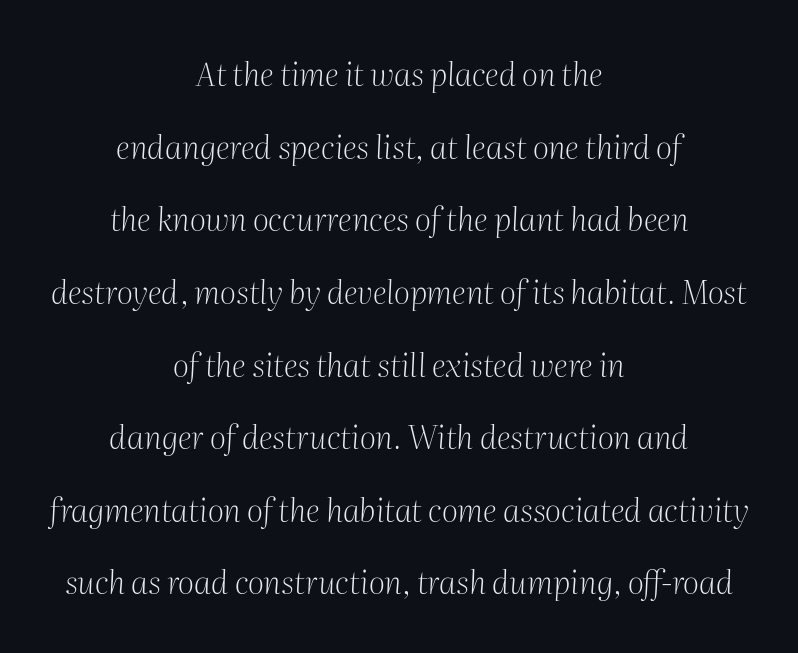
{"serif": "yes", "italic": "yes", "lean": "right", "slant_degrees": 2, "bold": "no", "weight": "light", "width": "normal", "stroke_contrast": "medium", "x_height": "medium", "monospaced": "no", "underline": "no", "align": "center", "line_spacing": "loose", "line_spacing_ratio": 2.27, "letter_spacing": "normal", "letter_spacing_em": 0.0, "glyph_px": 32}
